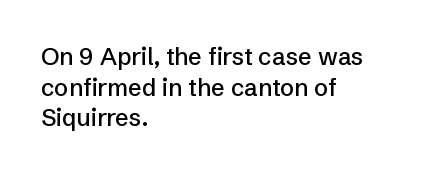
{"italic": "no", "underline": "no", "align": "left", "line_spacing": "normal", "line_spacing_ratio": 1.28, "letter_spacing": "normal", "letter_spacing_em": 0.0, "glyph_px": 24}
